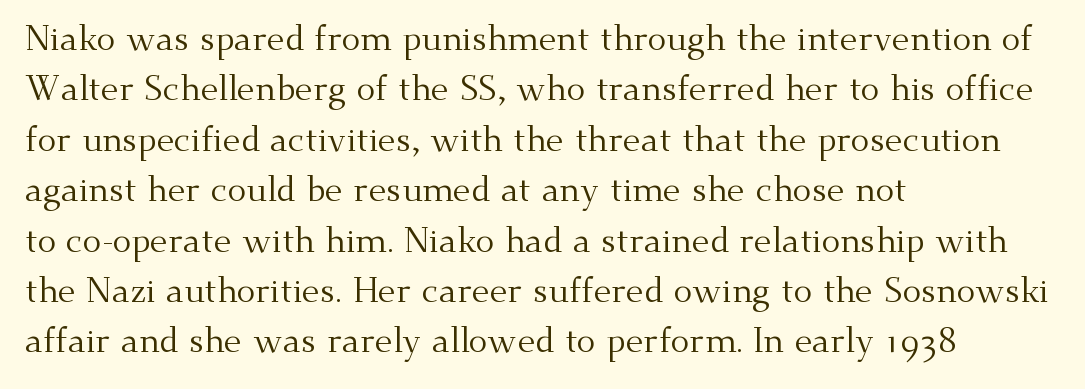
Q: Is the text bold? A: No.
Q: Is the text italic (slanted)? A: No, it is upright.
Q: Is the typeface a serif or a sans-serif typeface? A: Serif.
Q: Is the text underlined? A: No.
Q: How is the paragraph aligned? A: Left-aligned.
Q: Is the spacing between letters normal or unusually wide? A: Normal.
Q: Is the spacing between lines tight, normal or loose? A: Normal.
Q: Width (condensed, normal, or wide)? A: Normal.
Q: Stroke contrast? A: Medium.
Q: x-height? A: Small.
Q: Monospaced? A: No.
